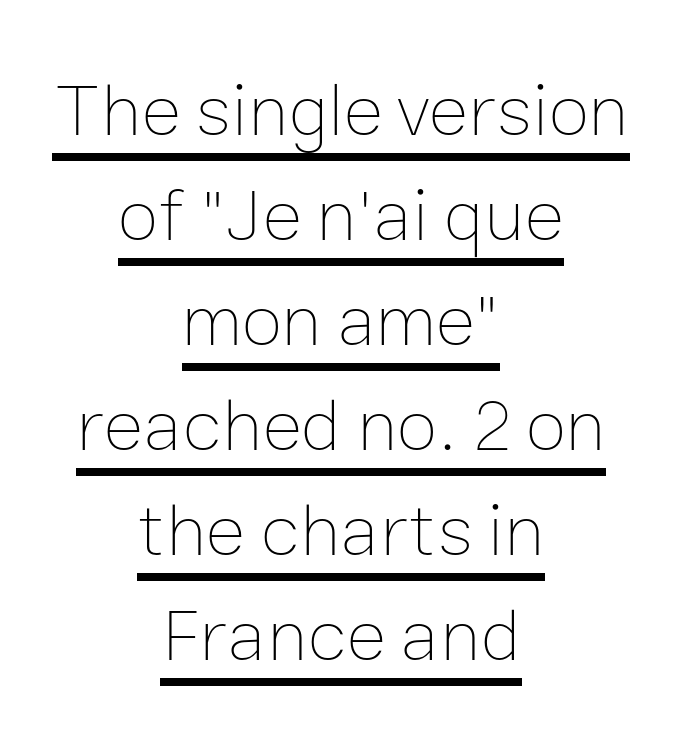
Q: Is the text bold? A: No.
Q: Is the text italic (slanted)? A: No, it is upright.
Q: Is the text underlined? A: Yes.
Q: How is the paragraph aligned? A: Centered.
Q: Is the spacing between letters normal or unusually wide? A: Normal.
Q: Is the spacing between lines tight, normal or loose? A: Normal.
Q: Width (condensed, normal, or wide)? A: Normal.
Q: Stroke contrast? A: Low.
Q: x-height? A: Medium.
Q: Monospaced? A: No.
